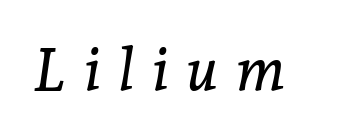
Each letter's strokes conclude with small projecting serifs. Characters follow at a spacing far wider than the type designer built in. Beneath every word, the page is bare. Does the lettering tilt? It does — this is italic. Varying glyph widths throughout — classic text-font behaviour.
